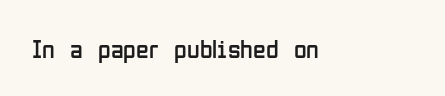
A roman cut, with each character standing at attention. Decoration check: the copy has no underline. The gaps between neighbouring characters are ordinary and unremarkable. Bold? No — there's no thickening of the strokes.
